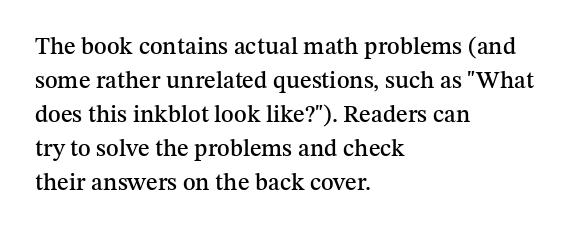
Each word holds together tightly as a unit, with standard inter-letter gaps. Horizontally, the lines are justified to the leading edge only. Check the space under the baseline: it is left empty. Leading matches the norm, producing a regular column.
